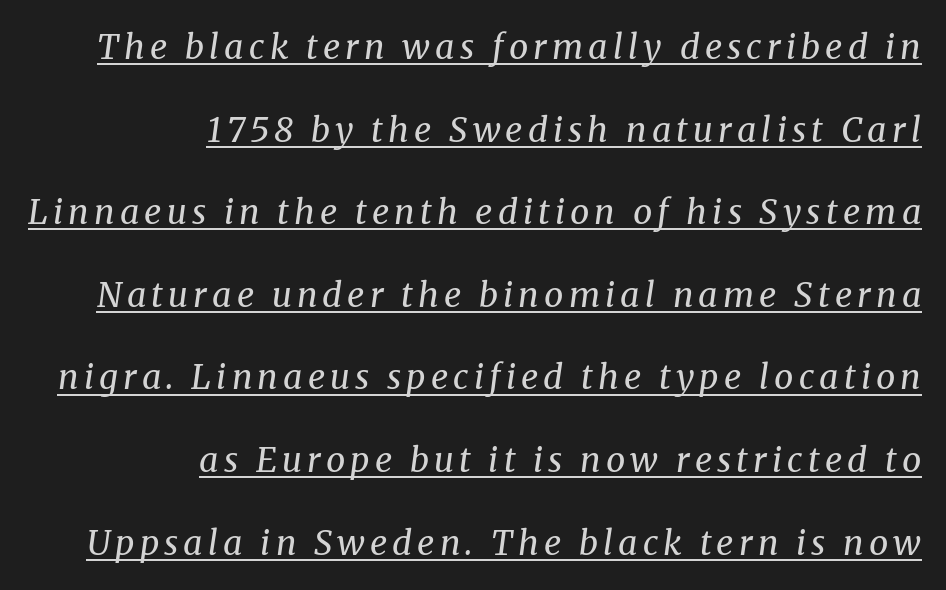
{"serif": "yes", "italic": "yes", "lean": "right", "slant_degrees": 8, "bold": "no", "weight": "regular", "width": "normal", "stroke_contrast": "medium", "x_height": "medium", "monospaced": "no", "underline": "yes", "align": "right", "line_spacing": "loose", "line_spacing_ratio": 2.43, "glyph_px": 34}
